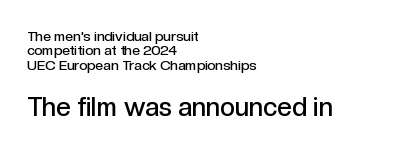
Unlike italic type, these characters show no tilt at all. Does the weight exceed regular? Yes, but only to semibold. The vertical gap from one line to the next is small. Anything drawn beneath the words? Only blank space. Horizontal alignment here is leftward, the default for most running prose. Size hierarchy here favors the trailing block over the leading one.
